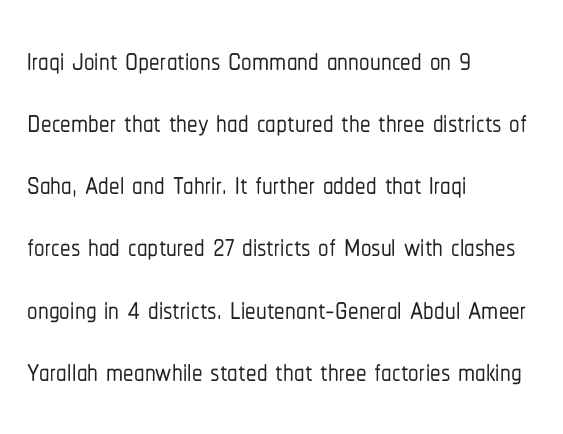
The image shows 42 px condensed sans-serif type, upright; set left-aligned, normal line spacing (1.48x), normal letter spacing, not underlined; low stroke contrast and a medium x-height.
